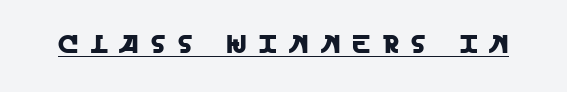
The image shows 26 px text type, upright; set unusually wide letter spacing (+0.47 em), underlined.
